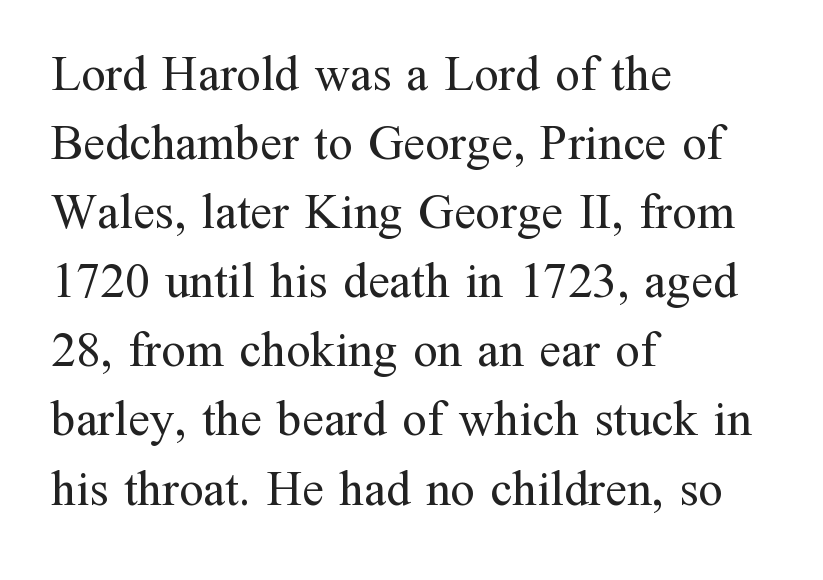
Normally led — the rows are evenly, conventionally spaced. Heaviness? Minimal to ordinary, like unemphasized prose. The letters stand upright; this is a roman face. A bare baseline throughout the passage. Small tapered or slab feet sit at the stroke ends, so this counts as serif.
